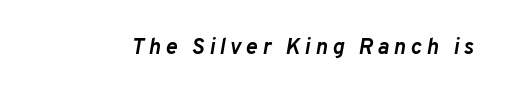
Tall strokes in this sample are angled rather than plumb. Weight: bold. Does extra space separate the letters? Yes, quite a lot of it. A clean baseline with only descenders dipping below it.
